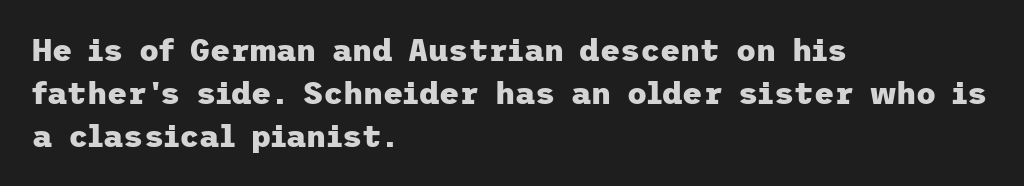
These lines are composed in type without serifs. Students, this is bold: see how much ink each stroke carries. If you drew a line through each stem, it would be perfectly vertical. Type without underlining. The letterforms sit shoulder to shoulder at normal distance.
